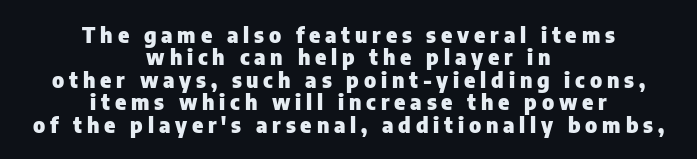
The image shows 21 px bold type, upright; set centered, tight line spacing (1.07x), unusually wide letter spacing (+0.23 em), not underlined.
